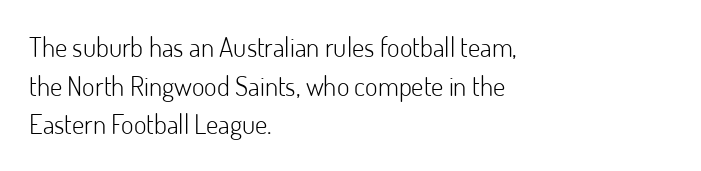
Q: Is the text bold? A: No.
Q: Is the text italic (slanted)? A: No, it is upright.
Q: Is the text underlined? A: No.
Q: How is the paragraph aligned? A: Left-aligned.
Q: Is the spacing between letters normal or unusually wide? A: Normal.
Q: Is the spacing between lines tight, normal or loose? A: Normal.
